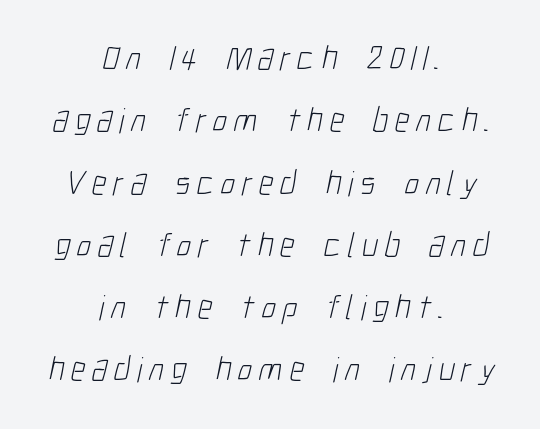
Is the stroke heavy? The answer is a plain regular-or-lighter. Examine the stroke ends and you'll find no serifs. Descenders hang freely into open space. Character widths vary here, with narrow letters taking less room than wide ones. Short and long lines alike share a common midpoint.
